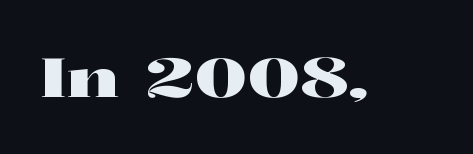
The image shows 54 px wide serif type, upright; set normal letter spacing, not underlined; high stroke contrast and a medium x-height.
